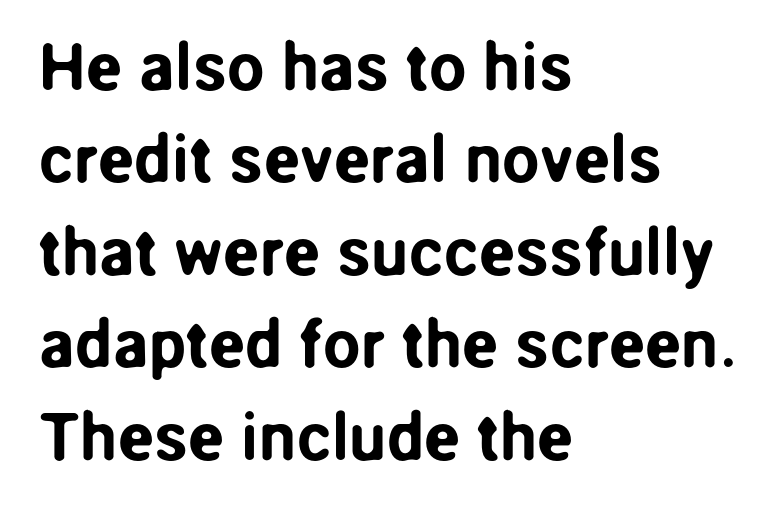
Q: Is the text italic (slanted)? A: No, it is upright.
Q: Is the typeface a serif or a sans-serif typeface? A: Sans-serif.
Q: Is the text underlined? A: No.
Q: How is the paragraph aligned? A: Left-aligned.
Q: Is the spacing between letters normal or unusually wide? A: Normal.
Q: Is the spacing between lines tight, normal or loose? A: Normal.
Q: Width (condensed, normal, or wide)? A: Normal.
Q: Stroke contrast? A: Low.
Q: x-height? A: Medium.
Q: Monospaced? A: No.
